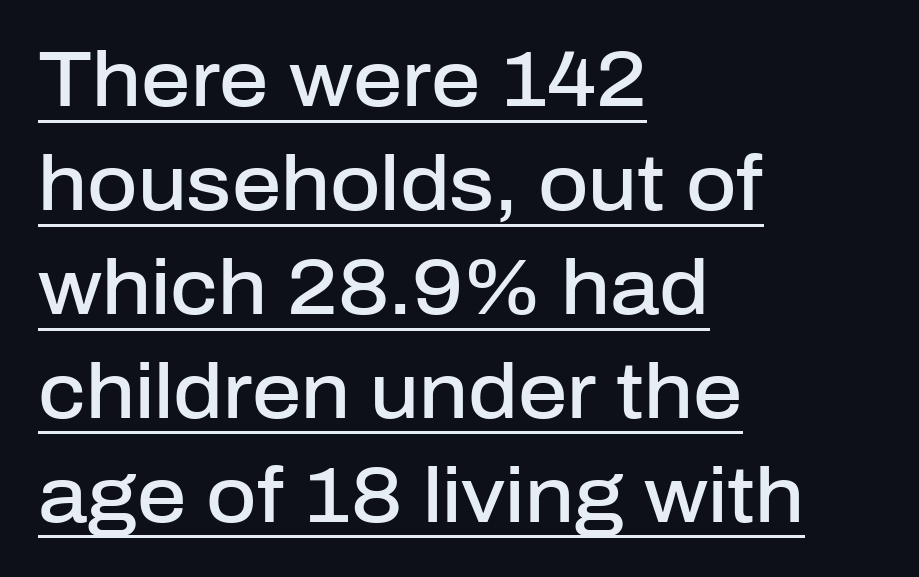
{"serif": "no", "italic": "no", "bold": "semi", "weight": "semibold", "width": "normal", "stroke_contrast": "low", "x_height": "medium", "monospaced": "no", "underline": "yes", "align": "left", "line_spacing": "normal", "line_spacing_ratio": 1.35, "letter_spacing": "normal", "letter_spacing_em": 0.0, "glyph_px": 77}
